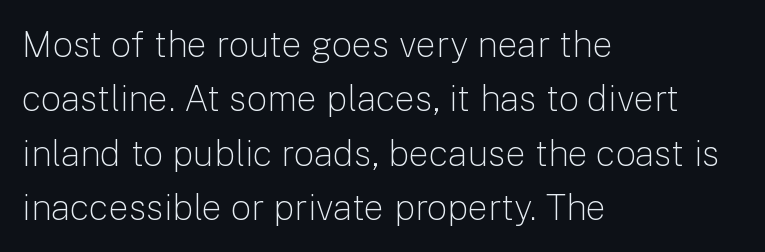
The space beneath each line is pristine and unruled. Interline gaps are of average width in this sample. The letters stand upright; this is a roman face. The passage is arranged the way most books set body copy — flush left.
